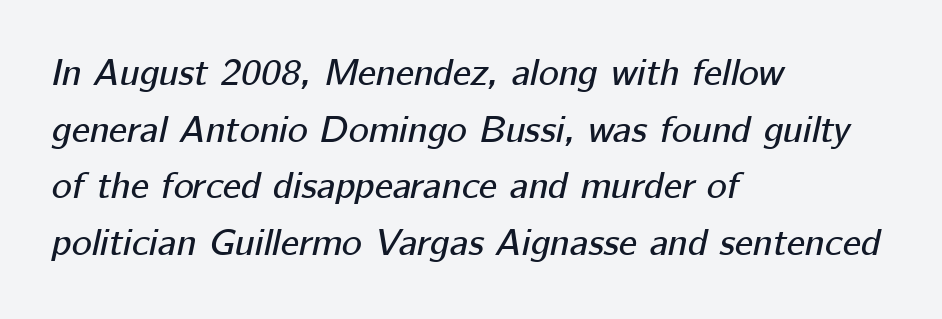
One glance says typical: line gaps are just what's usual. Has an underline been added? It has not. In terms of posture, this sample is oblique. Tracking here is standard; glyphs follow each other at the usual distance.
